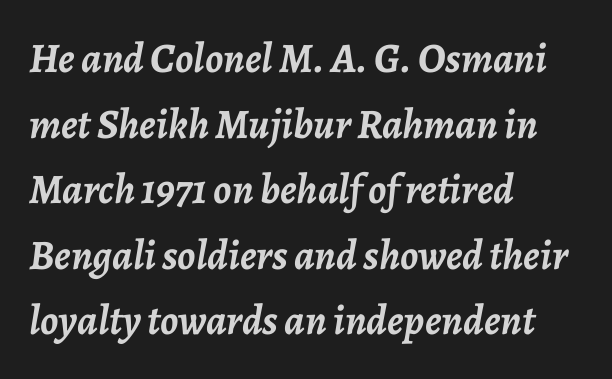
Q: Is the text bold? A: Yes.
Q: Is the text italic (slanted)? A: Yes, it leans right by about 7 degrees.
Q: Is the text underlined? A: No.
Q: How is the paragraph aligned? A: Left-aligned.
Q: Is the spacing between letters normal or unusually wide? A: Normal.
Q: Is the spacing between lines tight, normal or loose? A: Normal.
Q: Width (condensed, normal, or wide)? A: Normal.
Q: Stroke contrast? A: Low.
Q: x-height? A: Medium.
Q: Monospaced? A: No.
